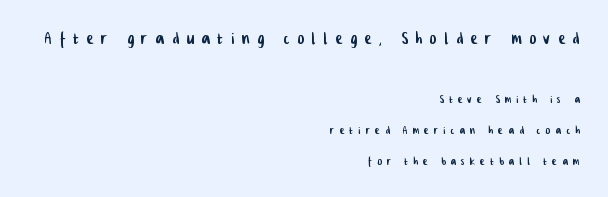
Q: Is the text underlined? A: No.
Q: How is the paragraph aligned? A: Right-aligned.
Q: Is the spacing between letters normal or unusually wide? A: Unusually wide.
Q: Is the spacing between lines tight, normal or loose? A: Loose.
Q: Which block of text is set in a larger size, the first (top) or the second (bottom)? A: The first (top) one.
